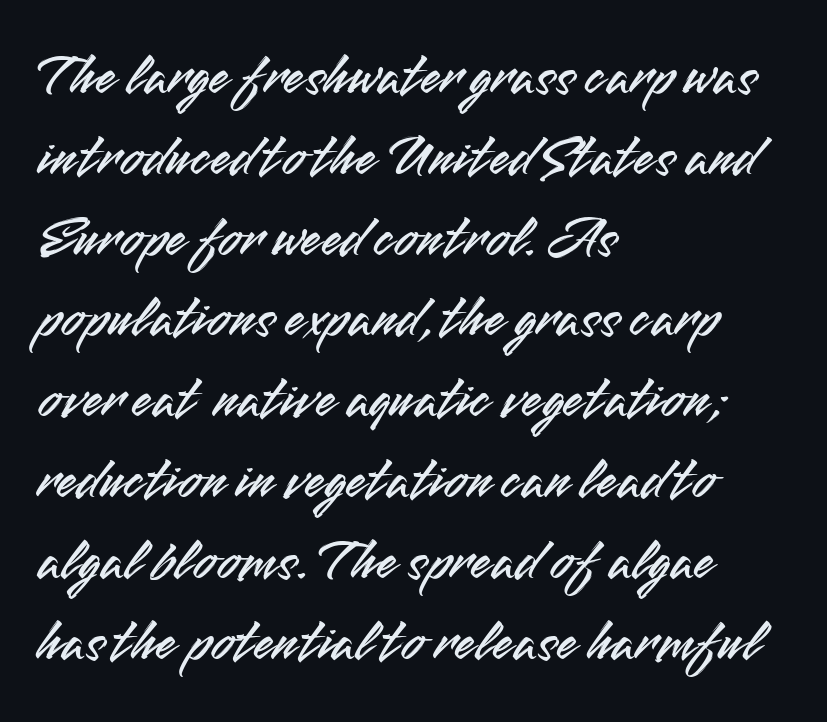
The baseline area is clear. The text was rendered using a sans face with plain stroke endings. Leftover space on each line is placed entirely after the last word.
